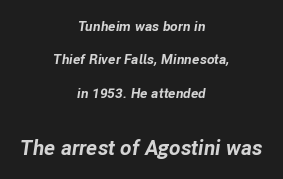
Q: Is the text bold? A: Yes.
Q: Is the text italic (slanted)? A: Yes, it leans right by about 8 degrees.
Q: Is the text underlined? A: No.
Q: How is the paragraph aligned? A: Centered.
Q: Is the spacing between letters normal or unusually wide? A: Normal.
Q: Is the spacing between lines tight, normal or loose? A: Loose.
Q: Which block of text is set in a larger size, the first (top) or the second (bottom)? A: The second (bottom) one.
